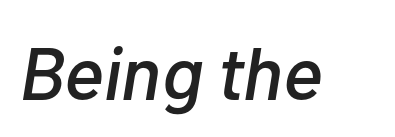
Q: Is the text italic (slanted)? A: Yes, it leans right by about 10 degrees.
Q: Is the text underlined? A: No.
Q: Is the spacing between letters normal or unusually wide? A: Normal.
Q: Width (condensed, normal, or wide)? A: Normal.
Q: Stroke contrast? A: Low.
Q: x-height? A: Medium.
Q: Monospaced? A: No.
